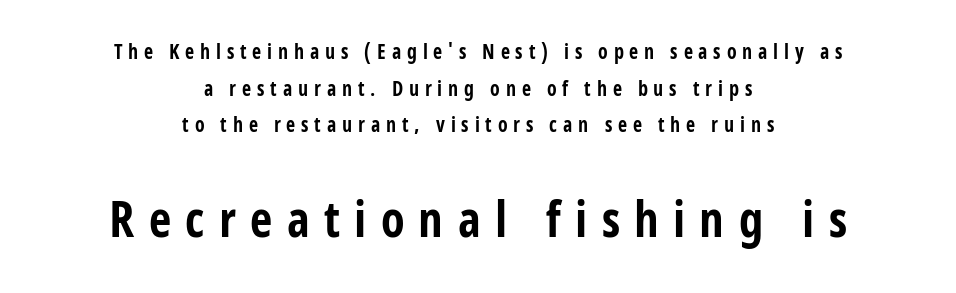
Q: Is the text bold? A: Yes.
Q: Is the text italic (slanted)? A: No, it is upright.
Q: Is the typeface a serif or a sans-serif typeface? A: Sans-serif.
Q: Is the text underlined? A: No.
Q: How is the paragraph aligned? A: Centered.
Q: Is the spacing between letters normal or unusually wide? A: Unusually wide.
Q: Which block of text is set in a larger size, the first (top) or the second (bottom)? A: The second (bottom) one.
Q: Width (condensed, normal, or wide)? A: Condensed.
Q: Stroke contrast? A: Low.
Q: x-height? A: Large.
Q: Monospaced? A: No.
